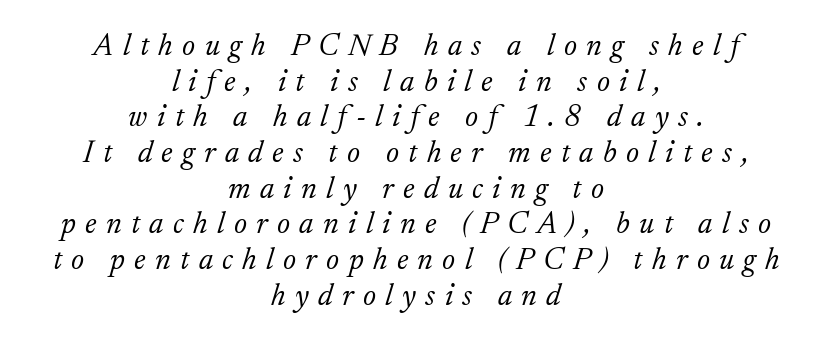
Where is the straight margin? There isn't one; the lines are centered. In terms of letterform style, serifs are clearly present. You can tell it's italic because the verticals aren't actually vertical. Each stroke keeps to a modest, everyday thickness or less. Honestly, there is no underline to notice here at all.
